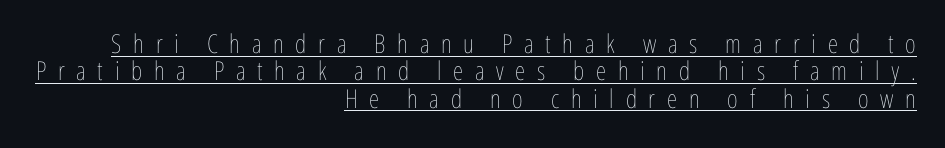
Q: Is the text bold? A: No.
Q: Is the text italic (slanted)? A: No, it is upright.
Q: Is the text underlined? A: Yes.
Q: How is the paragraph aligned? A: Right-aligned.
Q: Is the spacing between letters normal or unusually wide? A: Unusually wide.
Q: Is the spacing between lines tight, normal or loose? A: Tight.
